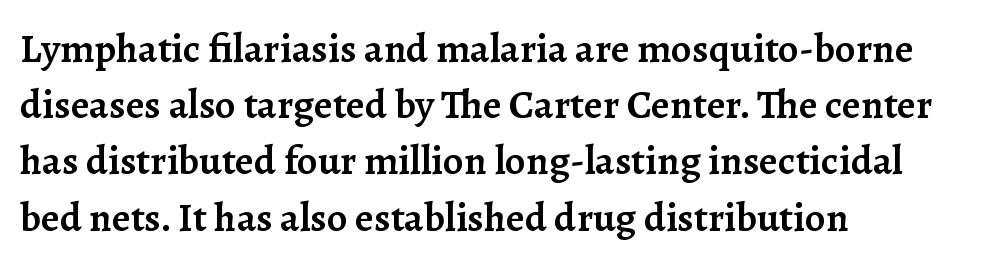
Classification — serif. Stems and bowls a touch heavier than normal — semibold. A typesetter would call this proportional, since set widths differ per character. All the whitespace from short lines collects on the right. Standard letterfit; no display-style spreading of the glyphs. Bare-footed words on every line.
